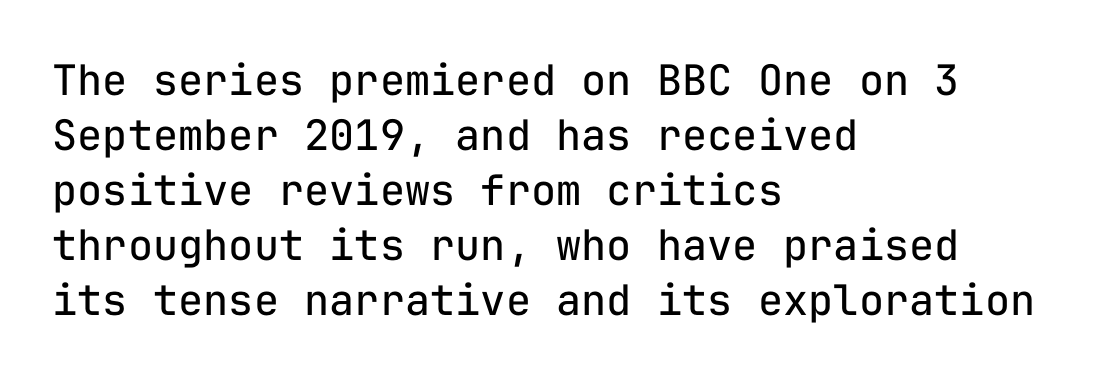
Compared with a centered layout, this one pins lines to the left instead. Looks like terminal output: every glyph gets an equal slot. These lines keep a tight, regular rhythm from letter to letter. In terms of leading, this rendering sits right in the middle.
